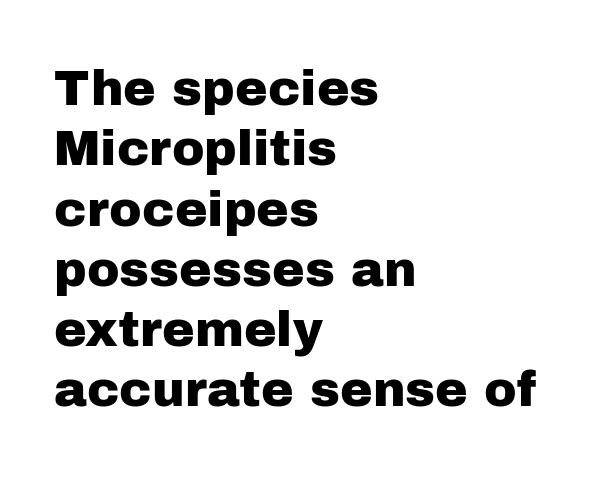
The image shows 49 px sans-serif type, upright; set left-aligned, line spacing 1.23x, normal letter spacing, not underlined; low stroke contrast and a medium x-height.
